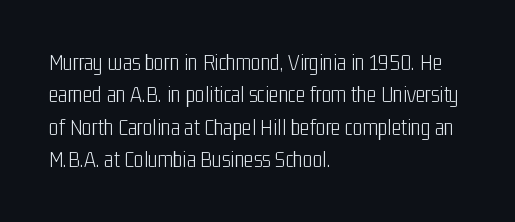
{"italic": "no", "bold": "no", "underline": "no", "align": "left", "line_spacing": "normal", "line_spacing_ratio": 1.41, "letter_spacing": "normal", "letter_spacing_em": 0.0, "glyph_px": 23}
